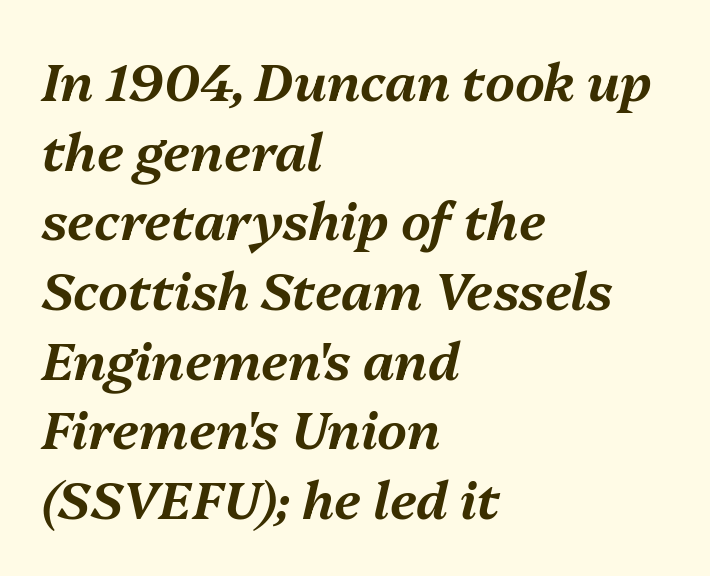
The image shows 52 px text type, italic (leaning right); set left-aligned, normal line spacing (1.34x), normal letter spacing, not underlined; medium stroke contrast and a medium x-height.
